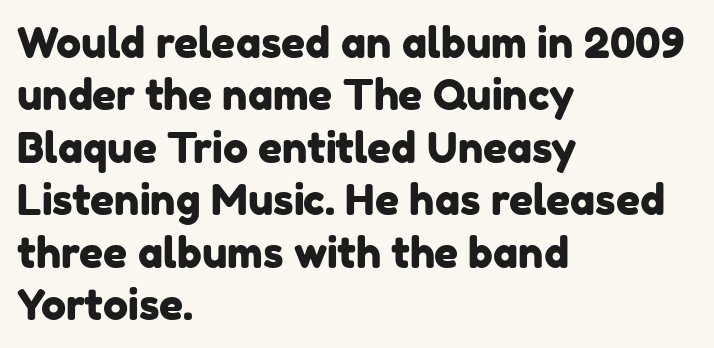
Q: Is the typeface a serif or a sans-serif typeface? A: Sans-serif.
Q: Is the text underlined? A: No.
Q: How is the paragraph aligned? A: Left-aligned.
Q: Is the spacing between letters normal or unusually wide? A: Normal.
Q: Is the spacing between lines tight, normal or loose? A: Normal.
Q: Width (condensed, normal, or wide)? A: Normal.
Q: Stroke contrast? A: Low.
Q: x-height? A: Medium.
Q: Monospaced? A: No.
